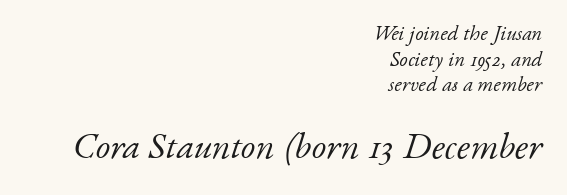
Q: Is the text bold? A: No.
Q: Is the text italic (slanted)? A: Yes, it leans right by about 17 degrees.
Q: Is the typeface a serif or a sans-serif typeface? A: Serif.
Q: Is the text underlined? A: No.
Q: How is the paragraph aligned? A: Right-aligned.
Q: Is the spacing between letters normal or unusually wide? A: Normal.
Q: Which block of text is set in a larger size, the first (top) or the second (bottom)? A: The second (bottom) one.
Q: Width (condensed, normal, or wide)? A: Normal.
Q: Stroke contrast? A: Low.
Q: x-height? A: Small.
Q: Monospaced? A: No.
